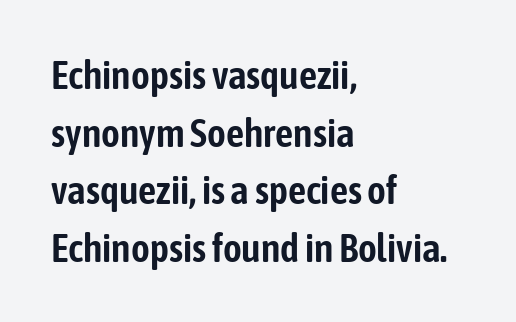
Italic? Not at all — the glyphs are vertical. The face used here is a sans, in the tradition of grotesques and geometrics. Think of a printed novel: that variable character pitch is what you see here. Words float on clear page, feet unadorned. There is no visible air inserted between adjacent glyphs.
